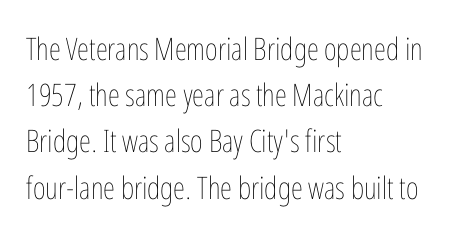
The image shows 31 px thin, condensed type, upright; set left-aligned, normal line spacing (1.49x), normal letter spacing, not underlined; low stroke contrast and a medium x-height.
